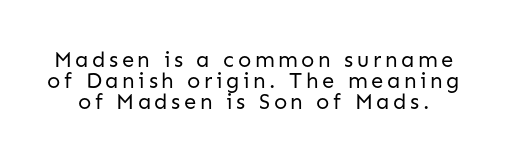
{"italic": "no", "bold": "no", "underline": "no", "line_spacing": "tight", "line_spacing_ratio": 0.96, "glyph_px": 22}
